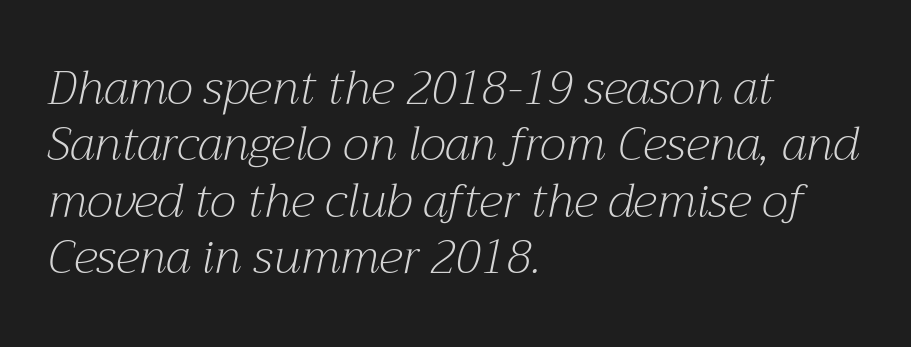
The image shows 47 px light serif type, italic (leaning right); set left-aligned, line spacing 1.2x, normal letter spacing, not underlined; medium stroke contrast and a medium x-height.
